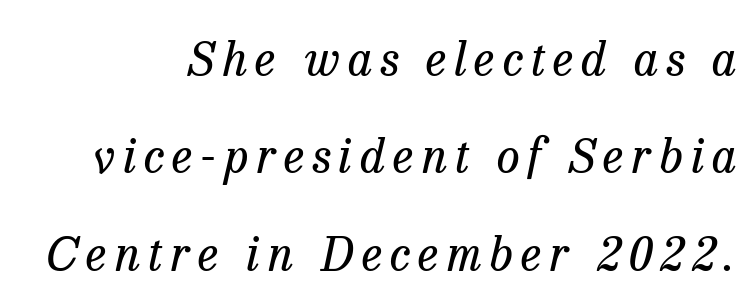
{"serif": "yes", "italic": "yes", "lean": "right", "slant_degrees": 13, "bold": "no", "weight": "regular", "width": "normal", "stroke_contrast": "low", "x_height": "medium", "monospaced": "no", "underline": "no", "align": "right", "line_spacing": "loose", "line_spacing_ratio": 2.07, "glyph_px": 47}
